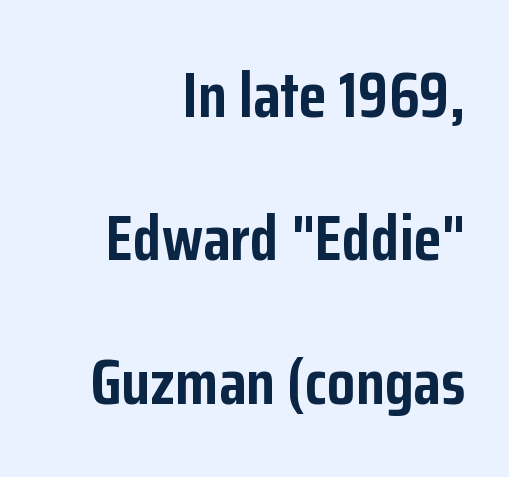
Typesetter's note: full bold, strokes at maximum text heaviness. The letters advance in unequal steps, a hallmark of proportional type. Is the letter spacing exaggerated? No — it looks like the ordinary default. In terms of leading, this rendering errs on the spacious side.
